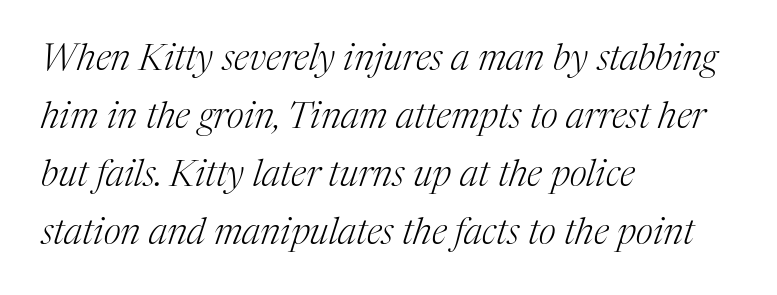
The image shows 37 px light serif type, italic (leaning right); set left-aligned, normal line spacing (1.57x), normal letter spacing, not underlined; medium stroke contrast and a medium x-height.
